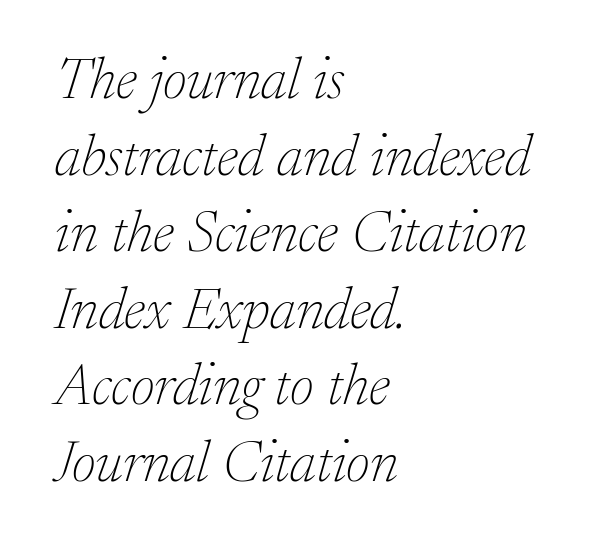
Line starts are locked; line ends wander. The face used here has a pronounced slope to its letters. Students, observe: this is what conventionally led text looks like. Each word holds together tightly as a unit, with standard inter-letter gaps. The letterforms sit at book weight or below. Look at the bottom of the vertical strokes: they flare into serifs here.
